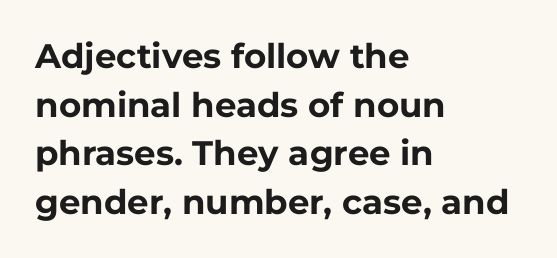
{"serif": "no", "italic": "no", "bold": "yes", "weight": "bold", "width": "normal", "stroke_contrast": "low", "x_height": "medium", "monospaced": "no", "underline": "no", "align": "left", "line_spacing": "normal", "line_spacing_ratio": 1.43, "letter_spacing": "normal", "letter_spacing_em": 0.0, "glyph_px": 34}
